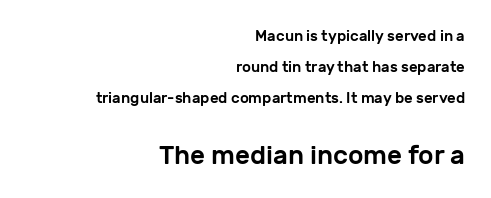
{"italic": "no", "underline": "no", "align": "right", "line_spacing": "loose", "line_spacing_ratio": 2.06, "letter_spacing": "normal", "letter_spacing_em": 0.0, "larger_block": "second", "size_ratio": 1.73, "glyph_px": 26}
